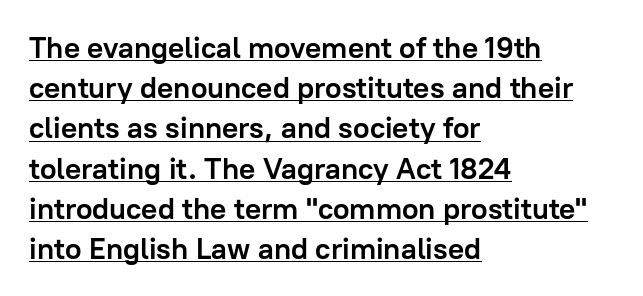
The image shows 30 px semibold sans-serif type, upright; set left-aligned, normal line spacing (1.34x), normal letter spacing, underlined; low stroke contrast and a medium x-height.
